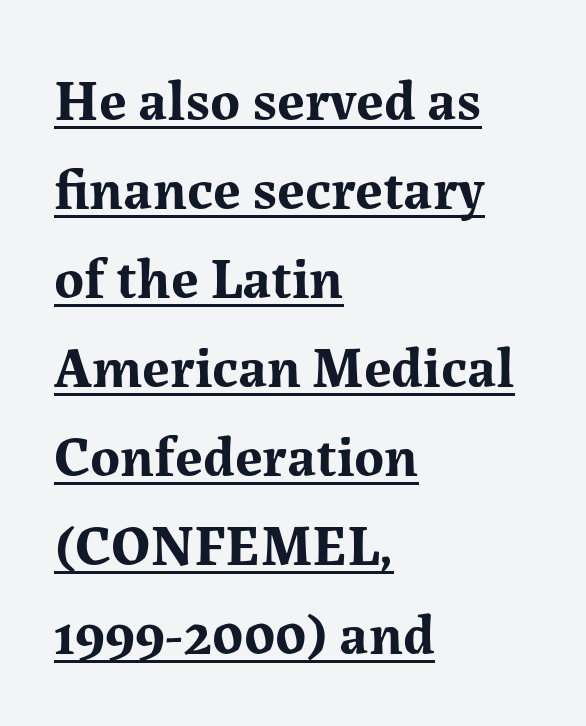
{"serif": "yes", "italic": "no", "bold": "yes", "weight": "bold", "width": "normal", "stroke_contrast": "medium", "x_height": "medium", "monospaced": "no", "underline": "yes", "align": "left", "line_spacing": "normal", "line_spacing_ratio": 1.56, "letter_spacing": "normal", "letter_spacing_em": 0.0, "glyph_px": 57}
